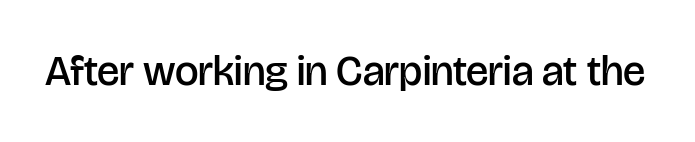
The image shows 42 px semibold sans-serif type, upright; set normal letter spacing, not underlined; low stroke contrast and a large x-height.
